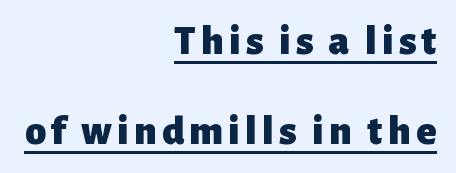
The image shows 42 px heavy sans-serif type, upright; set right-aligned, loose line spacing (2.14x), underlined; low stroke contrast and a medium x-height.
